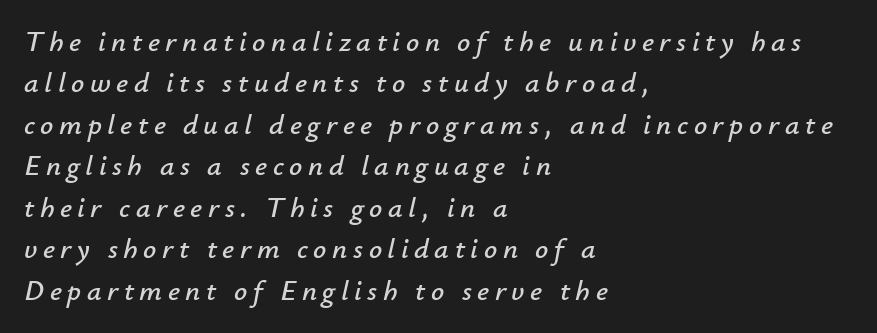
The image shows 29 px text type, italic (leaning right); set left-aligned, normal line spacing (1.43x), not underlined; low stroke contrast and a small x-height.
